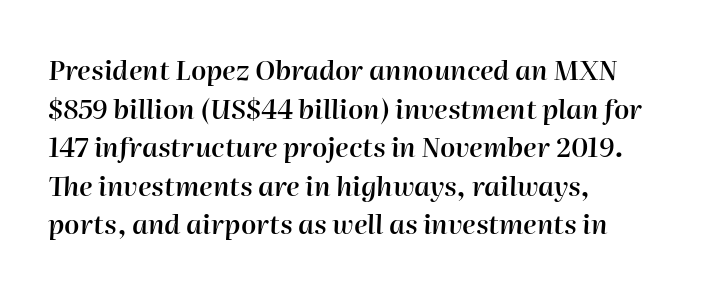
{"italic": "yes", "lean": "right", "slant_degrees": 2, "bold": "semi", "underline": "no", "align": "left", "line_spacing": "normal", "line_spacing_ratio": 1.43, "letter_spacing": "normal", "letter_spacing_em": 0.0, "glyph_px": 27}
